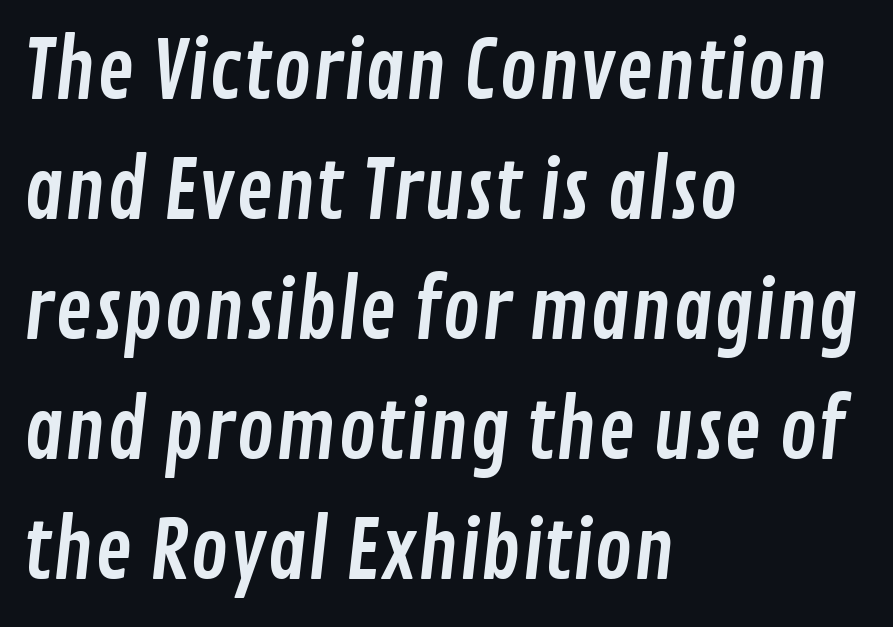
{"serif": "no", "width": "condensed", "stroke_contrast": "low", "x_height": "medium", "monospaced": "no", "underline": "no", "align": "left", "line_spacing": "normal", "line_spacing_ratio": 1.5, "letter_spacing": "normal", "letter_spacing_em": 0.0, "glyph_px": 80}
